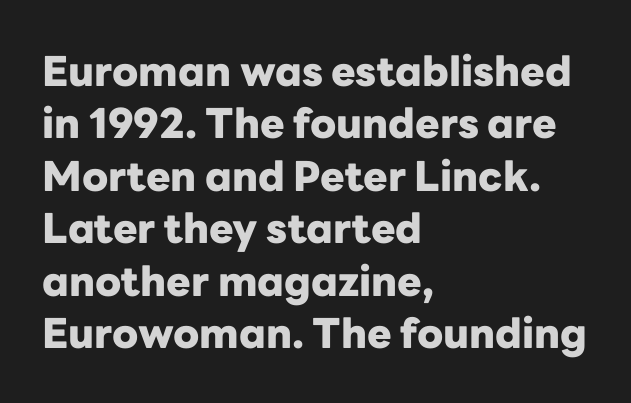
The image shows 41 px heavy sans-serif type, upright; set left-aligned, normal line spacing (1.28x), normal letter spacing, not underlined; low stroke contrast and a medium x-height.
